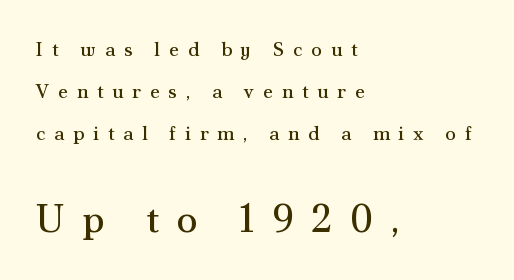
A student would call this left alignment; a typographer would say flush left, rag right. The more generous point size was reserved for the lower chunk. Rows of type keep a wide berth in the vertical direction. It's the straight-up-and-down kind of type. Words appear elongated and porous because spacing is wide. Stroke terminals: seriffed.
